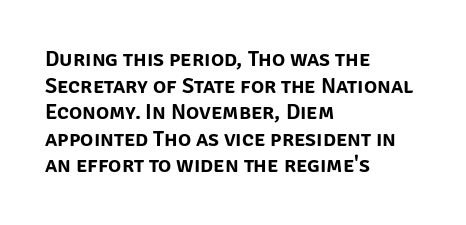
A student would call this left alignment; a typographer would say flush left, rag right. Nobody touched the tracking dial on this one. Tall strokes in this sample are plumb rather than angled. Descenders are the only things crossing below the line.
